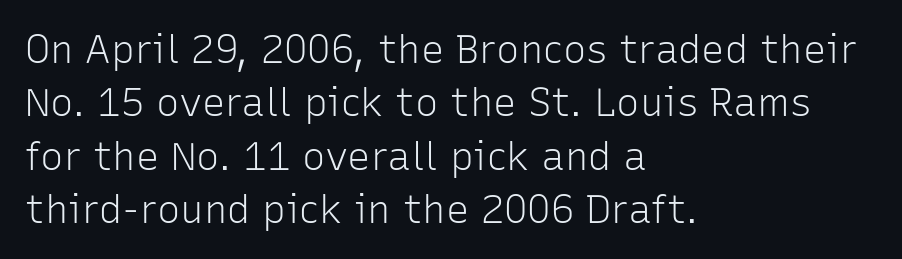
Q: Is the text bold? A: No.
Q: Is the text italic (slanted)? A: No, it is upright.
Q: Is the typeface a serif or a sans-serif typeface? A: Sans-serif.
Q: Is the text underlined? A: No.
Q: How is the paragraph aligned? A: Left-aligned.
Q: Is the spacing between letters normal or unusually wide? A: Normal.
Q: Is the spacing between lines tight, normal or loose? A: Normal.
Q: Width (condensed, normal, or wide)? A: Normal.
Q: Stroke contrast? A: Low.
Q: x-height? A: Medium.
Q: Monospaced? A: No.
